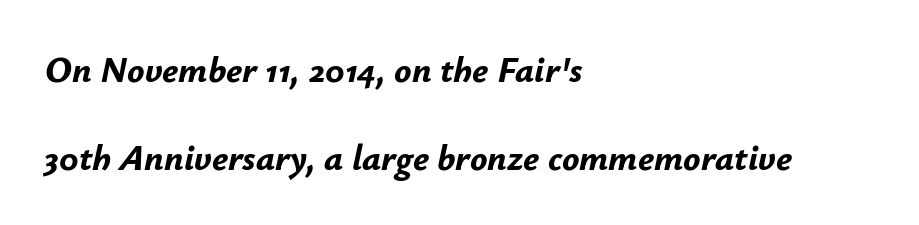
The image shows 36 px bold type, italic (leaning right); set left-aligned, loose line spacing (2.44x), normal letter spacing, not underlined; low stroke contrast and a small x-height.
